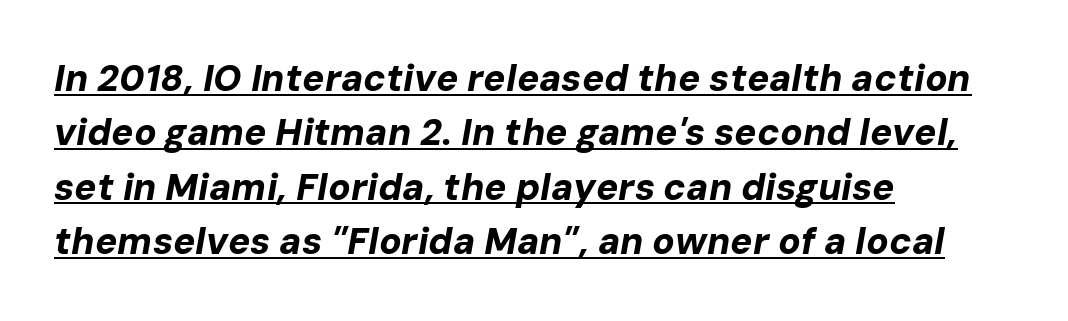
The image shows 37 px bold type, italic (leaning right); set left-aligned, normal line spacing (1.47x), normal letter spacing, underlined; low stroke contrast and a medium x-height.
